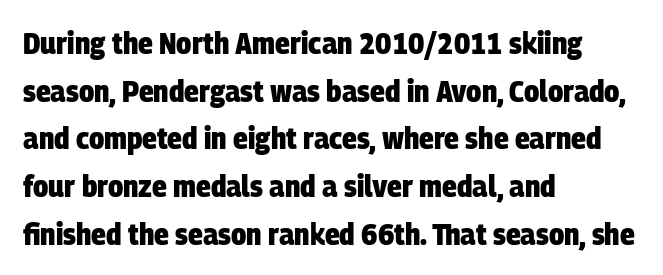
Q: Is the text bold? A: Yes.
Q: Is the typeface a serif or a sans-serif typeface? A: Sans-serif.
Q: Is the text underlined? A: No.
Q: How is the paragraph aligned? A: Left-aligned.
Q: Is the spacing between letters normal or unusually wide? A: Normal.
Q: Is the spacing between lines tight, normal or loose? A: Normal.
Q: Width (condensed, normal, or wide)? A: Condensed.
Q: Stroke contrast? A: Low.
Q: x-height? A: Large.
Q: Monospaced? A: No.
